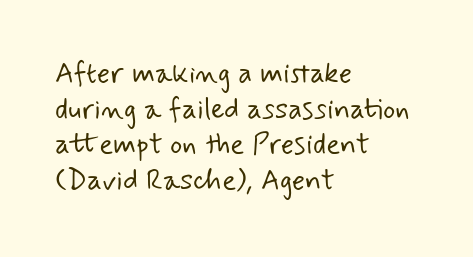
{"serif": "no", "bold": "no", "weight": "light", "width": "normal", "stroke_contrast": "low", "x_height": "small", "monospaced": "no", "underline": "no", "align": "left", "line_spacing_ratio": 1.23, "letter_spacing": "normal", "letter_spacing_em": 0.0, "glyph_px": 29}
